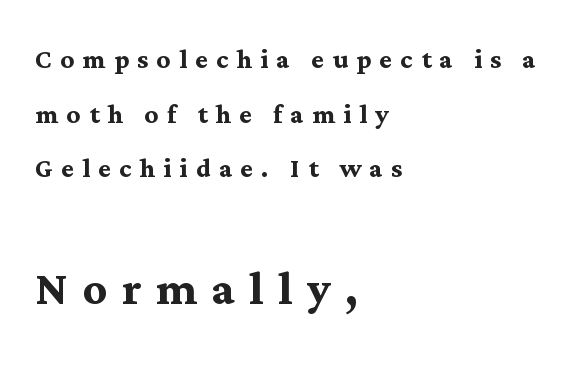
Q: Is the text bold? A: Yes.
Q: Is the text italic (slanted)? A: No, it is upright.
Q: Is the typeface a serif or a sans-serif typeface? A: Serif.
Q: Is the text underlined? A: No.
Q: How is the paragraph aligned? A: Left-aligned.
Q: Is the spacing between letters normal or unusually wide? A: Unusually wide.
Q: Is the spacing between lines tight, normal or loose? A: Normal.
Q: Which block of text is set in a larger size, the first (top) or the second (bottom)? A: The second (bottom) one.
Q: Width (condensed, normal, or wide)? A: Normal.
Q: Stroke contrast? A: Medium.
Q: x-height? A: Medium.
Q: Monospaced? A: No.
